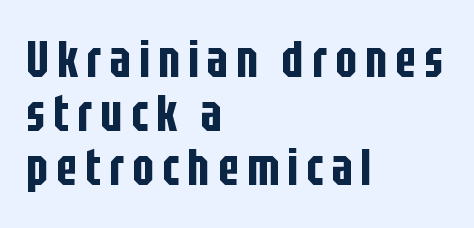
Q: Is the text italic (slanted)? A: No, it is upright.
Q: Is the typeface a serif or a sans-serif typeface? A: Sans-serif.
Q: Is the text underlined? A: No.
Q: How is the paragraph aligned? A: Left-aligned.
Q: Is the spacing between lines tight, normal or loose? A: Tight.
Q: Width (condensed, normal, or wide)? A: Condensed.
Q: Stroke contrast? A: Low.
Q: x-height? A: Large.
Q: Monospaced? A: No.
